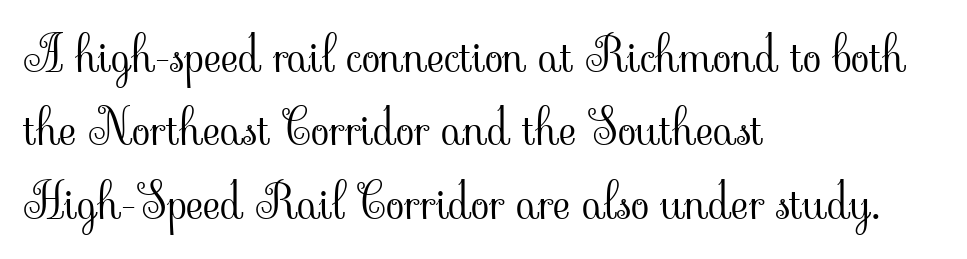
Q: Is the text bold? A: No.
Q: Is the text italic (slanted)? A: No, it is upright.
Q: Is the typeface a serif or a sans-serif typeface? A: Serif.
Q: Is the text underlined? A: No.
Q: How is the paragraph aligned? A: Left-aligned.
Q: Is the spacing between letters normal or unusually wide? A: Normal.
Q: Is the spacing between lines tight, normal or loose? A: Normal.
Q: Width (condensed, normal, or wide)? A: Normal.
Q: Stroke contrast? A: Low.
Q: x-height? A: Small.
Q: Monospaced? A: No.
